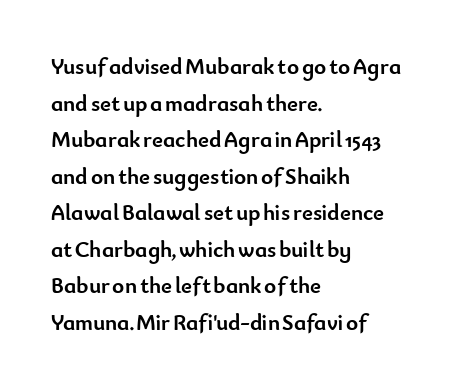
{"italic": "no", "bold": "yes", "underline": "no", "align": "left", "line_spacing": "normal", "line_spacing_ratio": 1.59, "letter_spacing": "normal", "letter_spacing_em": 0.0, "glyph_px": 23}
